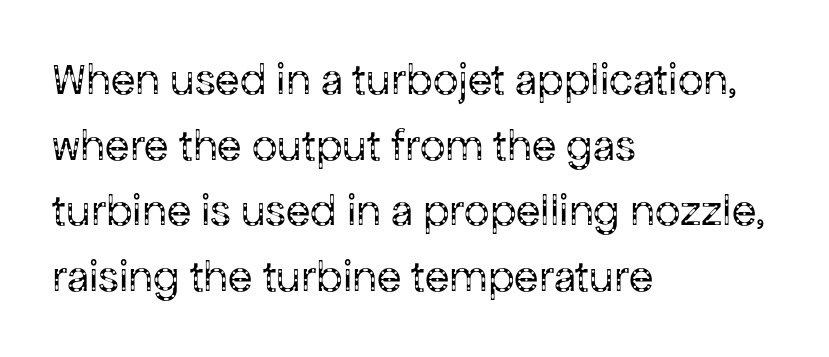
Q: Is the text bold? A: No.
Q: Is the text italic (slanted)? A: No, it is upright.
Q: Is the typeface a serif or a sans-serif typeface? A: Sans-serif.
Q: Is the text underlined? A: No.
Q: How is the paragraph aligned? A: Left-aligned.
Q: Is the spacing between letters normal or unusually wide? A: Normal.
Q: Is the spacing between lines tight, normal or loose? A: Normal.
Q: Width (condensed, normal, or wide)? A: Normal.
Q: Stroke contrast? A: Low.
Q: x-height? A: Medium.
Q: Monospaced? A: No.
